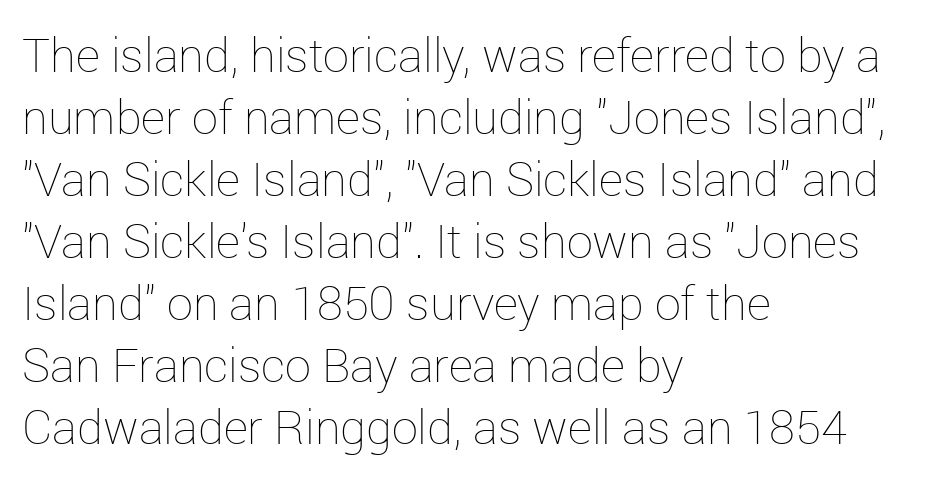
The image shows 47 px thin type, upright; set left-aligned, normal line spacing (1.32x), normal letter spacing, not underlined; low stroke contrast and a medium x-height.
